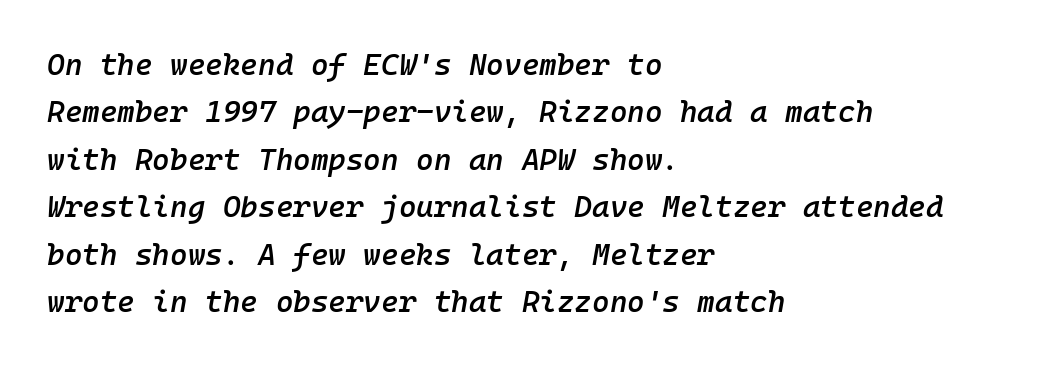
The image shows 30 px semibold type, italic (leaning right), monospaced; set left-aligned, normal line spacing (1.58x), normal letter spacing, not underlined; low stroke contrast and a medium x-height.
